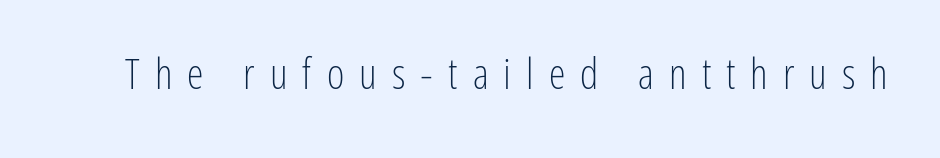
The type is letterspaced generously, with wide tracking. Every character sits straight up, as roman type does. A typesetter would call this proportional, since set widths differ per character. Letterform terminals end flat and unadorned throughout the passage. Stroke thickness stays within the range of a standard reading face or lighter. Lines of text with bare space underneath.
